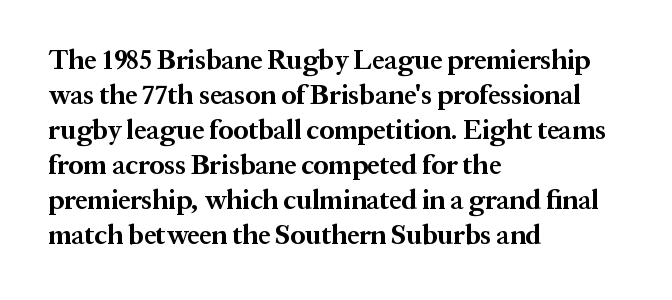
{"italic": "no", "bold": "yes", "underline": "no", "align": "left", "line_spacing": "normal", "line_spacing_ratio": 1.3, "letter_spacing": "normal", "letter_spacing_em": 0.0, "glyph_px": 27}
